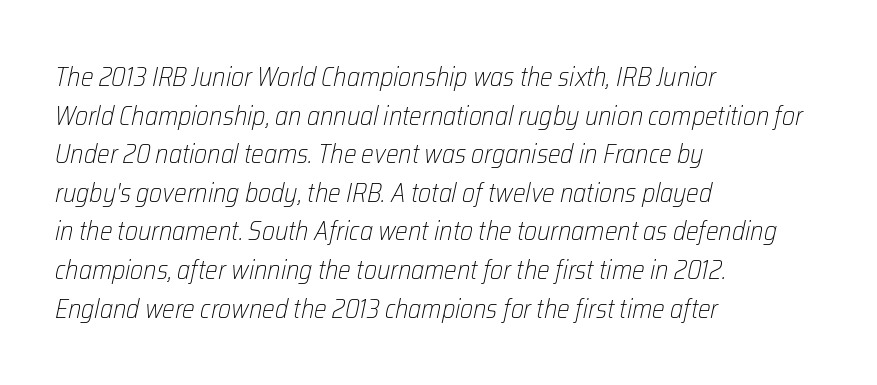
{"italic": "yes", "lean": "right", "slant_degrees": 12, "bold": "no", "underline": "no", "align": "left", "line_spacing": "normal", "line_spacing_ratio": 1.43, "letter_spacing": "normal", "letter_spacing_em": 0.0, "glyph_px": 27}
